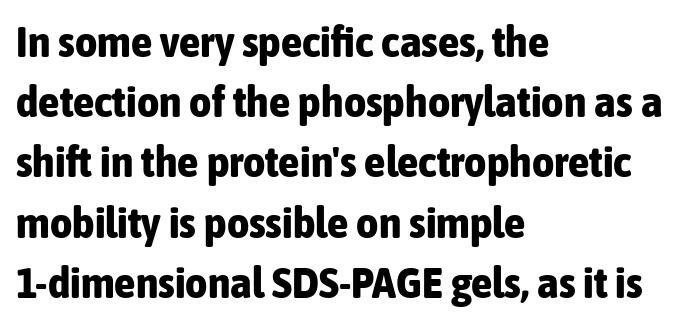
The image shows 43 px bold, condensed sans-serif type, upright; set left-aligned, normal line spacing (1.4x), normal letter spacing, not underlined; low stroke contrast and a medium x-height.
